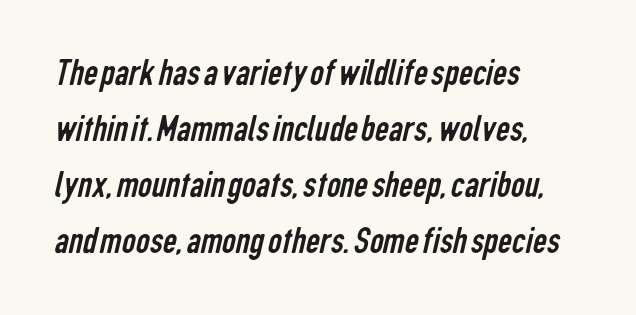
Q: Is the text bold? A: No.
Q: Is the typeface a serif or a sans-serif typeface? A: Sans-serif.
Q: Is the text underlined? A: No.
Q: How is the paragraph aligned? A: Left-aligned.
Q: Is the spacing between letters normal or unusually wide? A: Normal.
Q: Is the spacing between lines tight, normal or loose? A: Normal.
Q: Width (condensed, normal, or wide)? A: Condensed.
Q: Stroke contrast? A: Low.
Q: x-height? A: Medium.
Q: Monospaced? A: No.
